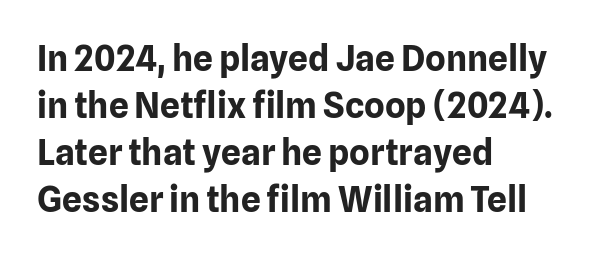
Q: Is the text bold? A: Yes.
Q: Is the text italic (slanted)? A: No, it is upright.
Q: Is the typeface a serif or a sans-serif typeface? A: Sans-serif.
Q: Is the text underlined? A: No.
Q: How is the paragraph aligned? A: Left-aligned.
Q: Is the spacing between letters normal or unusually wide? A: Normal.
Q: Is the spacing between lines tight, normal or loose? A: Normal.
Q: Width (condensed, normal, or wide)? A: Normal.
Q: Stroke contrast? A: Low.
Q: x-height? A: Medium.
Q: Monospaced? A: No.
